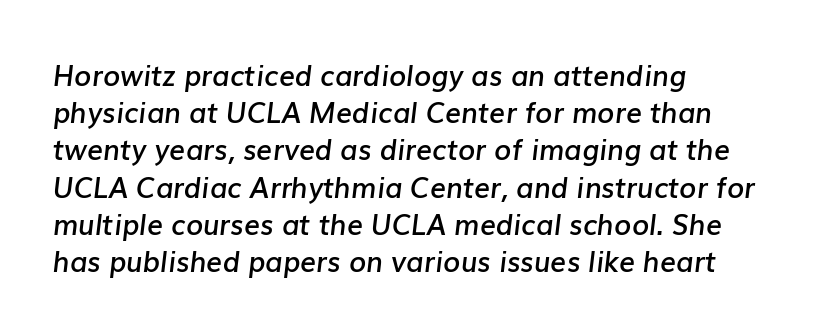
Between one letter and the next there's only the usual sliver of space. Leftover space on each line is placed entirely after the last word. Evenly set lines give the paragraph a standard silhouette. Caption: semibold face, moderately heavy strokes. Descender tails drop into unmarked territory.
